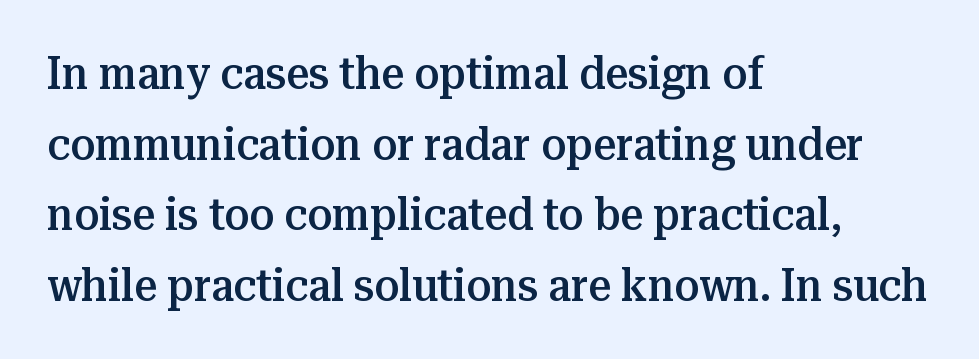
The image shows 45 px semibold serif type, upright; set left-aligned, normal line spacing (1.57x), normal letter spacing, not underlined; medium stroke contrast and a medium x-height.
